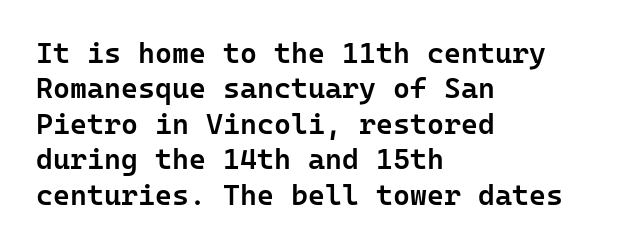
The image shows 29 px semibold sans-serif type, upright, monospaced; set left-aligned, line spacing 1.22x, normal letter spacing, not underlined; low stroke contrast and a medium x-height.
